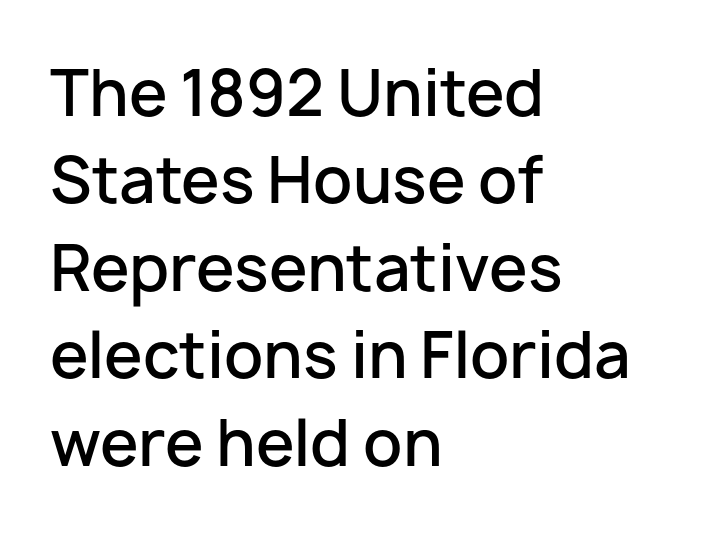
{"serif": "no", "italic": "no", "bold": "semi", "weight": "semibold", "width": "normal", "stroke_contrast": "low", "x_height": "medium", "monospaced": "no", "underline": "no", "align": "left", "line_spacing": "normal", "line_spacing_ratio": 1.41, "letter_spacing": "normal", "letter_spacing_em": 0.0, "glyph_px": 62}
